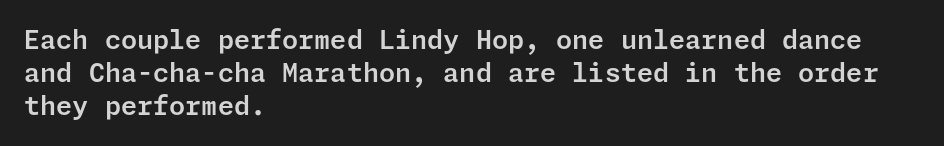
Q: Is the text italic (slanted)? A: No, it is upright.
Q: Is the text underlined? A: No.
Q: How is the paragraph aligned? A: Left-aligned.
Q: Is the spacing between letters normal or unusually wide? A: Normal.
Q: Is the spacing between lines tight, normal or loose? A: Normal.
